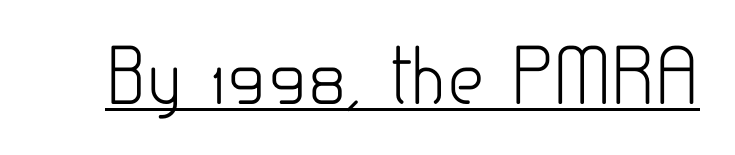
Does the type have serifs? No, each stem ends abruptly. Italic: no, the glyphs are upright roman. The weight tops out at a normal text grade. The string is rendered with underlining switched on.
